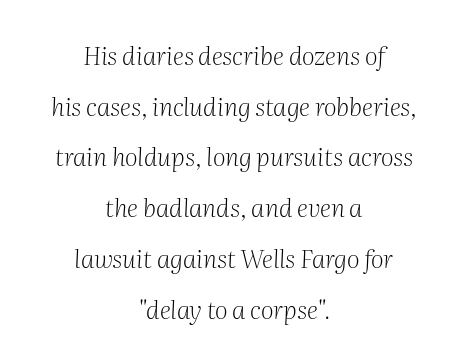
Short note: letters normally spaced. The characters are drawn with everyday or finer stroke widths. The rendering uses a large line-height, opening up the rows. Both edges are ragged and mirror each other, which tells us the setting is centered. Nobody drew a line under any word here.
